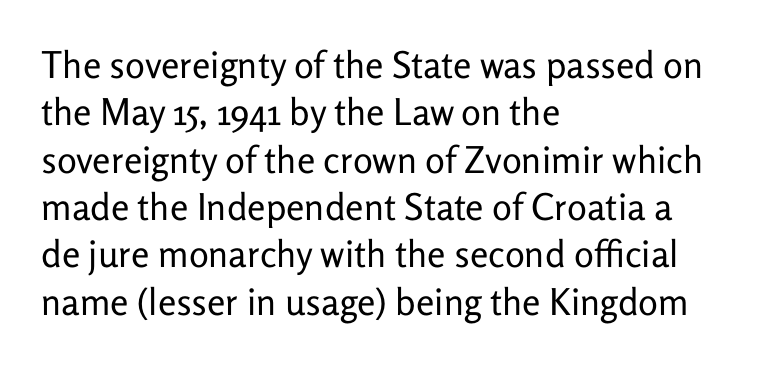
Q: Is the text bold? A: No.
Q: Is the text italic (slanted)? A: No, it is upright.
Q: Is the typeface a serif or a sans-serif typeface? A: Sans-serif.
Q: Is the text underlined? A: No.
Q: How is the paragraph aligned? A: Left-aligned.
Q: Is the spacing between letters normal or unusually wide? A: Normal.
Q: Is the spacing between lines tight, normal or loose? A: Normal.
Q: Width (condensed, normal, or wide)? A: Normal.
Q: Stroke contrast? A: Low.
Q: x-height? A: Medium.
Q: Monospaced? A: No.
